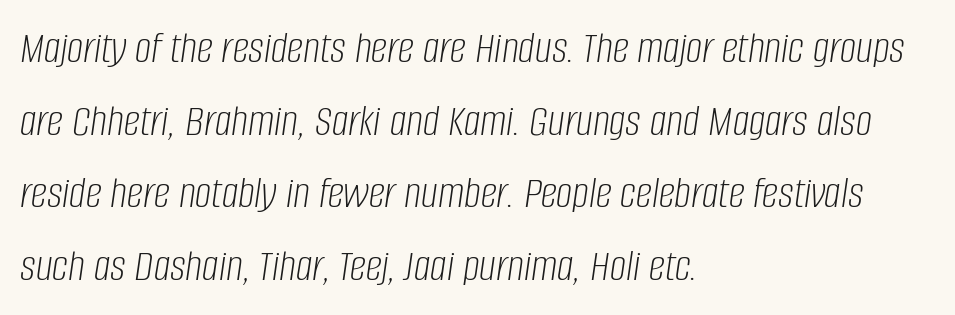
{"italic": "yes", "lean": "right", "slant_degrees": 8, "bold": "no", "weight": "light", "width": "condensed", "stroke_contrast": "low", "x_height": "large", "monospaced": "no", "underline": "no", "align": "left", "line_spacing": "normal", "line_spacing_ratio": 1.58, "letter_spacing": "normal", "letter_spacing_em": 0.0, "glyph_px": 46}
